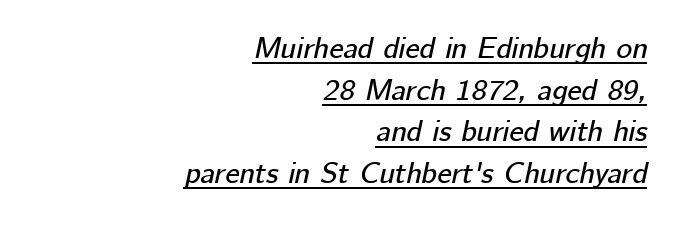
{"italic": "yes", "lean": "right", "slant_degrees": 12, "width": "normal", "stroke_contrast": "low", "x_height": "medium", "monospaced": "no", "underline": "yes", "align": "right", "line_spacing": "normal", "line_spacing_ratio": 1.39, "letter_spacing": "normal", "letter_spacing_em": 0.0, "glyph_px": 30}
